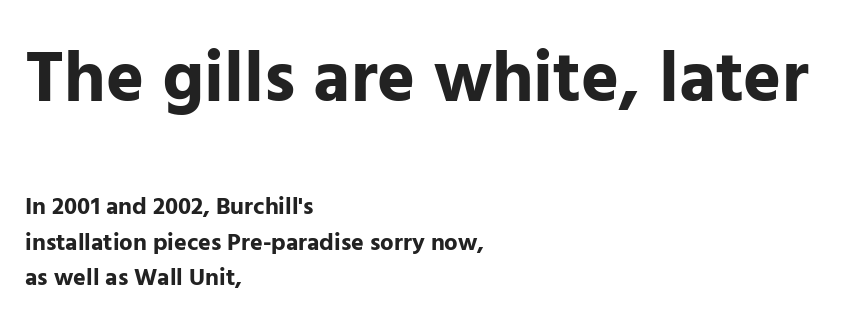
The image shows 72 px bold sans-serif type, upright; set left-aligned, normal line spacing (1.47x), normal letter spacing, not underlined; the first (top) block is 3.0x larger; low stroke contrast and a medium x-height.
